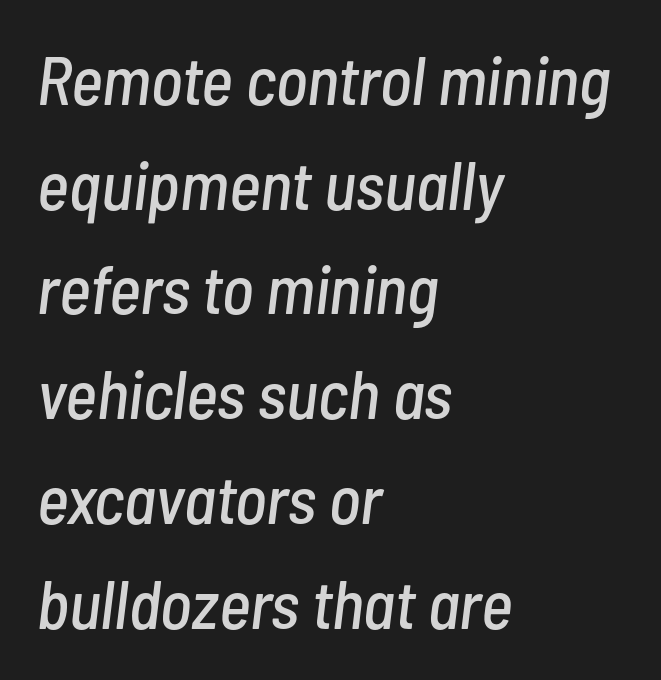
{"italic": "yes", "lean": "right", "slant_degrees": 7, "width": "condensed", "stroke_contrast": "low", "x_height": "medium", "monospaced": "no", "underline": "no", "align": "left", "line_spacing": "normal", "line_spacing_ratio": 1.54, "letter_spacing": "normal", "letter_spacing_em": 0.0, "glyph_px": 68}
